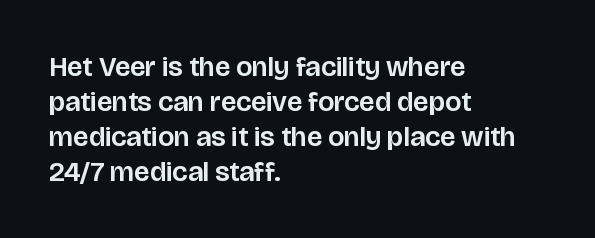
Teacher's note: observe the even left margin — that is flush-left alignment. Descender tails drop into unmarked territory. Unlike italic type, these characters show no tilt at all. Note the varied advance widths — an 'i' is clearly narrower than an 'm'. A typesetter would call this zero additional tracking.
